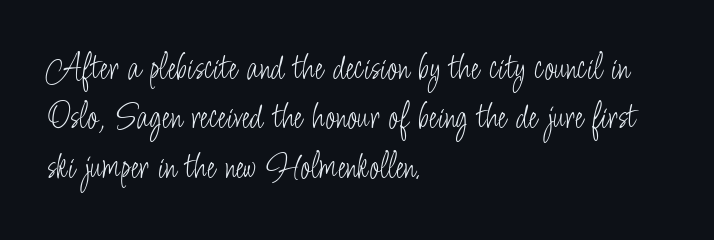
The image shows 38 px light, condensed sans-serif type; set left-aligned, normal line spacing (1.3x), normal letter spacing, not underlined; low stroke contrast and a small x-height.
